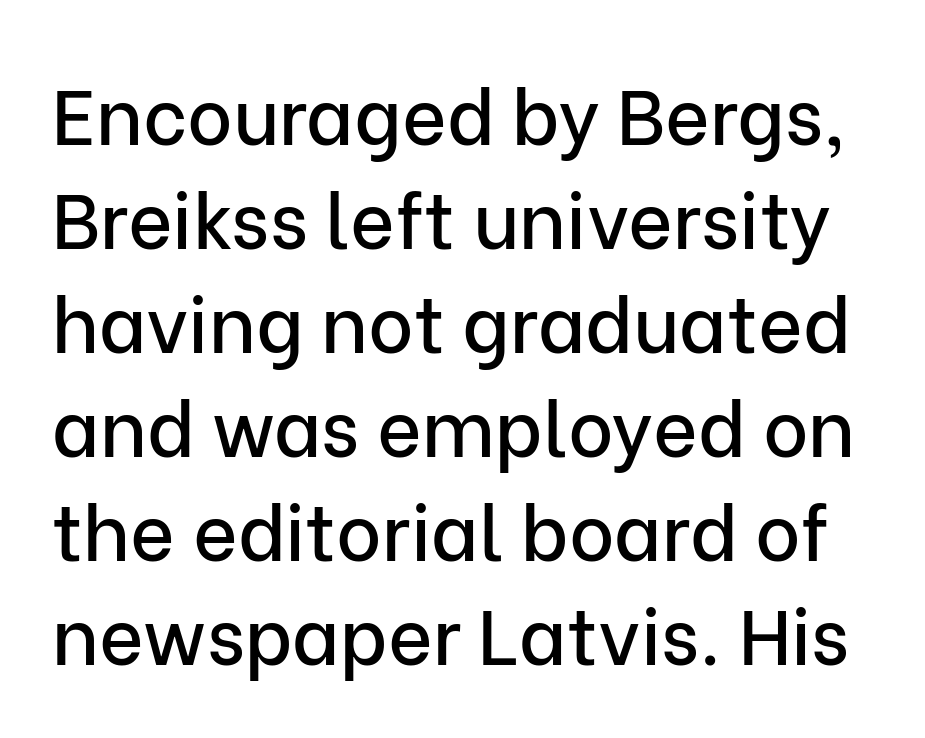
The image shows 77 px sans-serif type, upright; set normal line spacing (1.35x), normal letter spacing, not underlined; low stroke contrast and a medium x-height.
